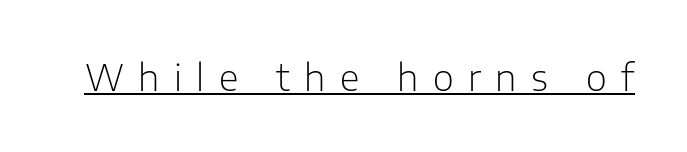
The image shows 36 px light sans-serif type, upright; set unusually wide letter spacing (+0.4 em), underlined; low stroke contrast and a medium x-height.
